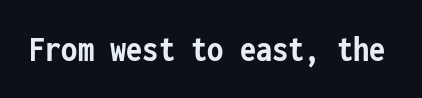
In terms of letterform style, serifs are entirely absent. The rendering uses a bold face; every stroke is thick and dark. The rendering keeps characters at their native spacing. The rendering uses typewriter-style spacing with identical character cells.
